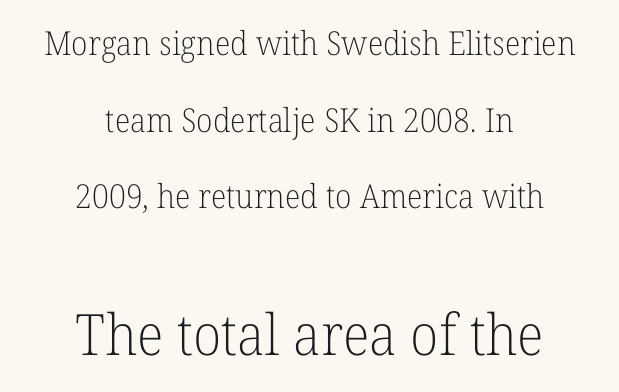
Between these two stacked blocks, the lower one wins on size. Serifs: yes, visible at the terminals of the letterforms. Heaviness? Minimal to ordinary, like unemphasized prose. One-word summary of the alignment: center. Here the designer chose a conventional face with non-uniform glyph widths.
